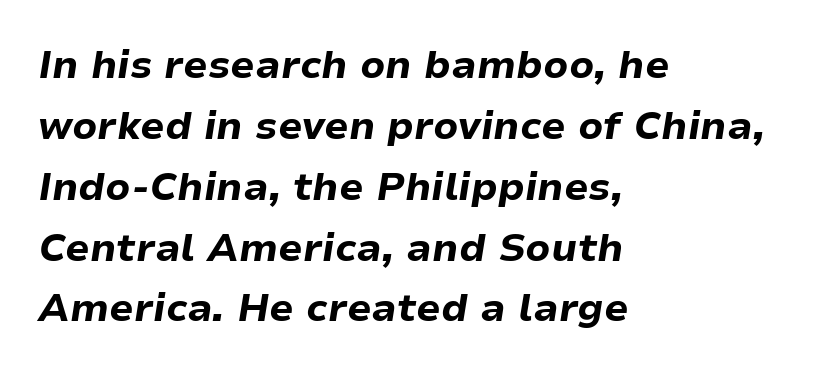
On the weight axis this lands at bold, roughly 700. The foot of each line stays bare and open. The text carries the slant typical of an italic or oblique font. Proportional: the letters do not fall into vertical columns.
